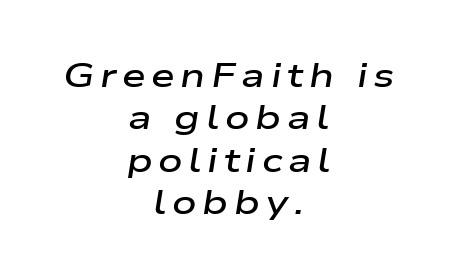
The image shows 34 px semibold, wide type, italic (leaning right); set centered, normal line spacing (1.25x), not underlined; low stroke contrast and a medium x-height.
